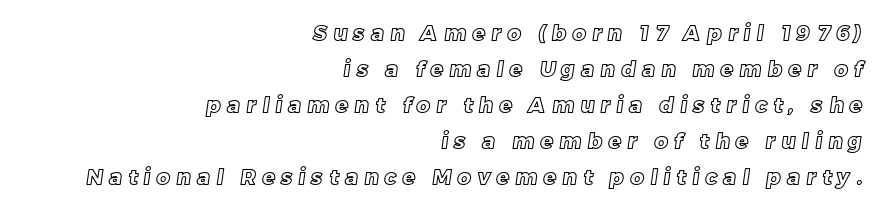
Q: Is the text underlined? A: No.
Q: How is the paragraph aligned? A: Right-aligned.
Q: Is the spacing between letters normal or unusually wide? A: Unusually wide.
